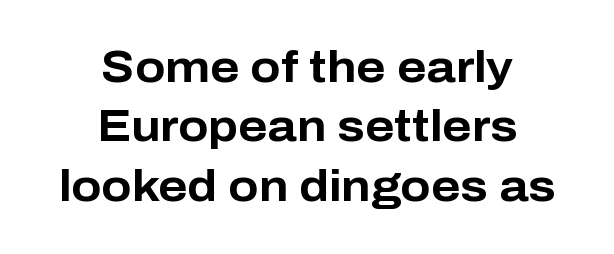
The image shows 44 px bold sans-serif type, upright; set centered, normal line spacing (1.35x), normal letter spacing, not underlined; low stroke contrast and a medium x-height.
